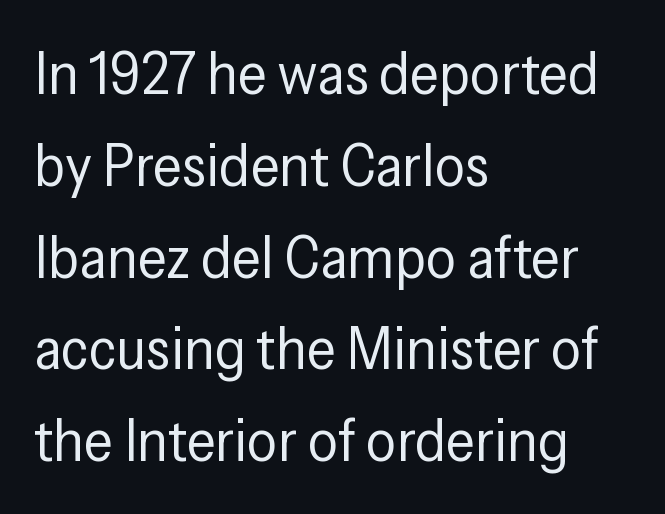
{"serif": "no", "italic": "no", "bold": "no", "weight": "regular", "width": "condensed", "stroke_contrast": "low", "x_height": "medium", "monospaced": "no", "underline": "no", "align": "left", "line_spacing": "normal", "line_spacing_ratio": 1.53, "letter_spacing": "normal", "letter_spacing_em": 0.0, "glyph_px": 60}
